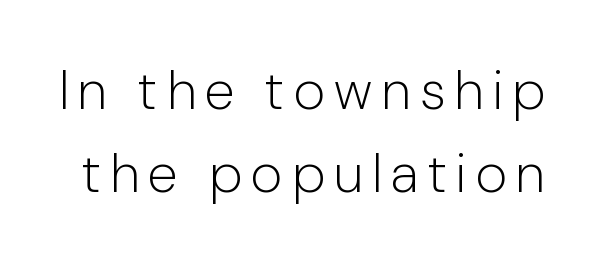
Q: Is the text bold? A: No.
Q: Is the text italic (slanted)? A: No, it is upright.
Q: Is the typeface a serif or a sans-serif typeface? A: Sans-serif.
Q: Is the text underlined? A: No.
Q: Is the spacing between lines tight, normal or loose? A: Normal.
Q: Width (condensed, normal, or wide)? A: Normal.
Q: Stroke contrast? A: Low.
Q: x-height? A: Medium.
Q: Monospaced? A: No.
